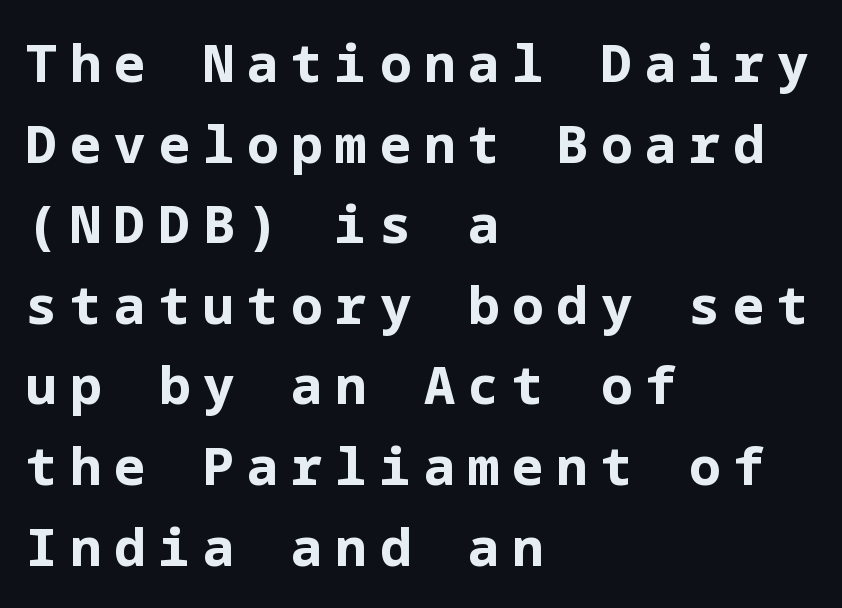
The image shows 52 px bold sans-serif type, upright; set left-aligned, normal line spacing (1.55x), unusually wide letter spacing (+0.25 em), not underlined; low stroke contrast and a medium x-height.
